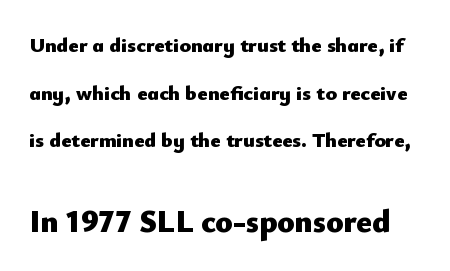
{"serif": "no", "italic": "no", "bold": "yes", "weight": "heavy", "width": "normal", "stroke_contrast": "low", "x_height": "small", "monospaced": "no", "underline": "no", "line_spacing": "loose", "line_spacing_ratio": 2.27, "letter_spacing": "normal", "letter_spacing_em": 0.0, "larger_block": "second", "size_ratio": 1.52, "glyph_px": 32}
